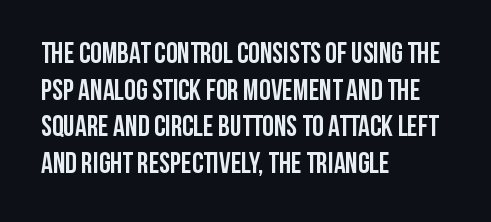
The image shows 29 px semibold, condensed sans-serif type, upright; set left-aligned, normal line spacing (1.26x), normal letter spacing, not underlined; low stroke contrast and a large x-height.
